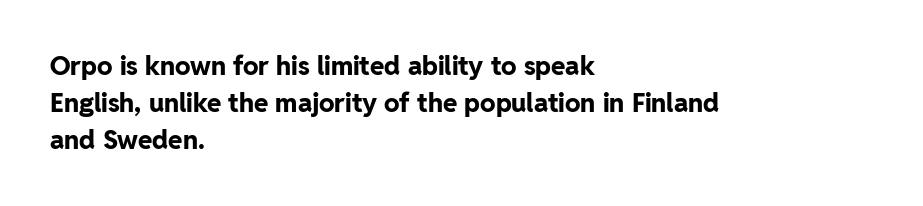
Q: Is the text bold? A: Yes.
Q: Is the text italic (slanted)? A: No, it is upright.
Q: Is the text underlined? A: No.
Q: How is the paragraph aligned? A: Left-aligned.
Q: Is the spacing between letters normal or unusually wide? A: Normal.
Q: Is the spacing between lines tight, normal or loose? A: Normal.
